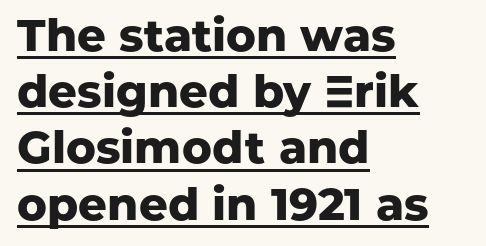
Q: Is the text bold? A: Yes.
Q: Is the text italic (slanted)? A: No, it is upright.
Q: Is the typeface a serif or a sans-serif typeface? A: Sans-serif.
Q: Is the text underlined? A: Yes.
Q: How is the paragraph aligned? A: Left-aligned.
Q: Is the spacing between letters normal or unusually wide? A: Normal.
Q: Is the spacing between lines tight, normal or loose? A: Normal.
Q: Width (condensed, normal, or wide)? A: Normal.
Q: Stroke contrast? A: Low.
Q: x-height? A: Medium.
Q: Monospaced? A: No.
